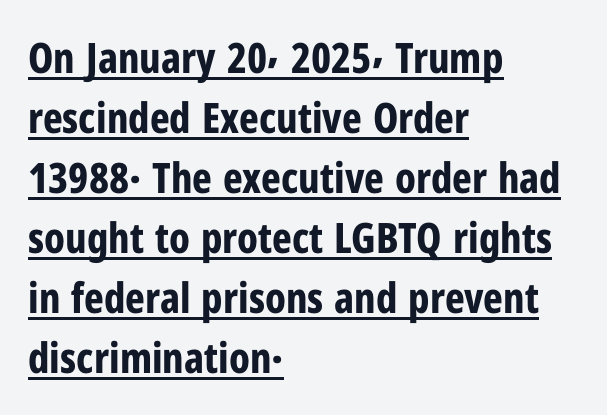
The image shows 42 px bold, condensed sans-serif type, upright; set left-aligned, normal line spacing (1.43x), normal letter spacing, underlined; low stroke contrast and a medium x-height.
